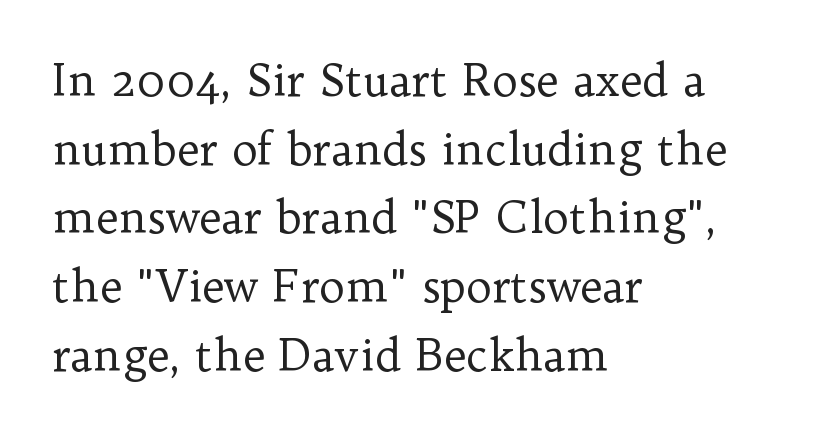
The image shows 44 px regular-weight serif type, upright; set left-aligned, normal line spacing (1.56x), normal letter spacing, not underlined; low stroke contrast and a medium x-height.
